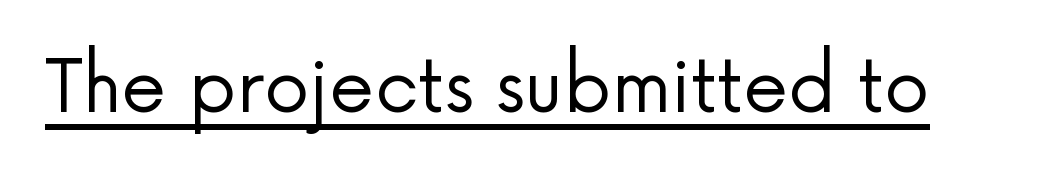
{"serif": "no", "italic": "no", "bold": "no", "weight": "regular", "width": "normal", "stroke_contrast": "low", "x_height": "medium", "monospaced": "no", "underline": "yes", "letter_spacing": "normal", "letter_spacing_em": 0.0, "glyph_px": 72}
